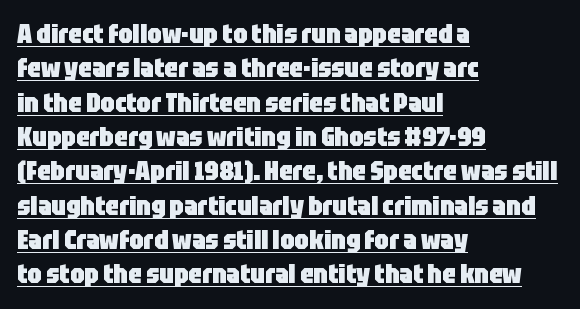
Line beginnings align vertically; line endings do not. The line-height multiplier appears to be the usual default. Characters remain perfectly vertical along every line. The passage shown has conventional tracking throughout.
